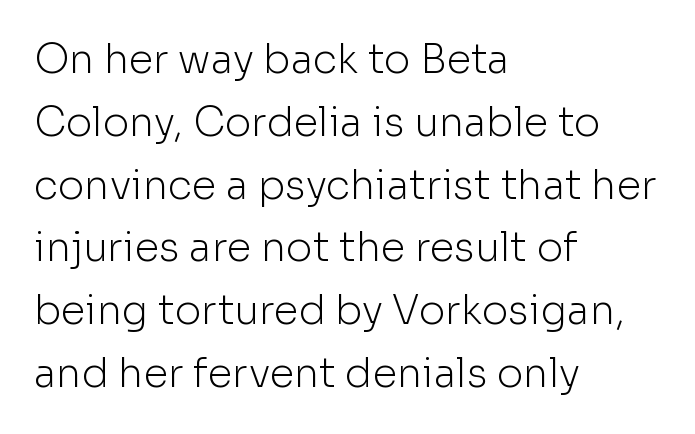
The image shows 40 px light sans-serif type, upright; set left-aligned, normal line spacing (1.57x), normal letter spacing, not underlined; low stroke contrast and a medium x-height.
